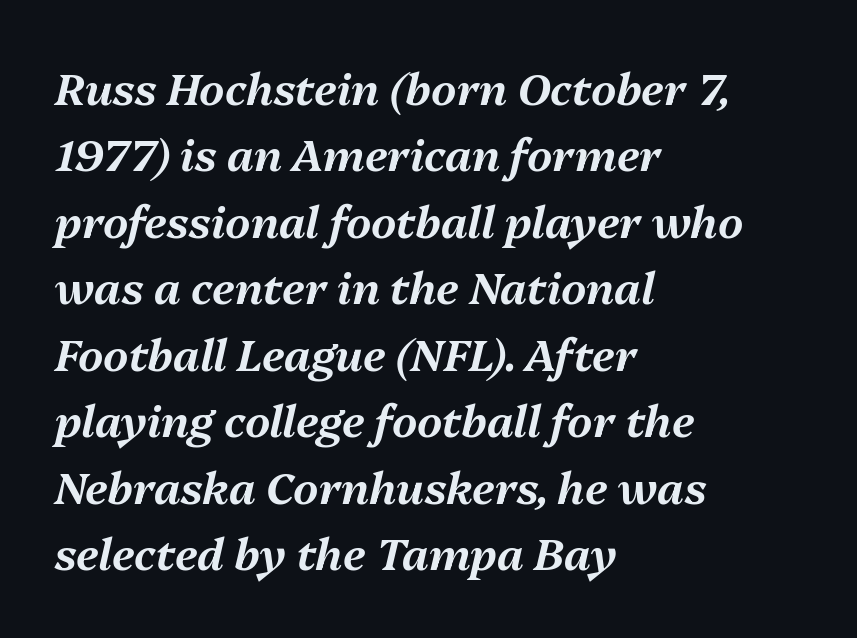
Q: Is the text italic (slanted)? A: Yes, it leans right by about 13 degrees.
Q: Is the text underlined? A: No.
Q: How is the paragraph aligned? A: Left-aligned.
Q: Is the spacing between letters normal or unusually wide? A: Normal.
Q: Is the spacing between lines tight, normal or loose? A: Normal.
Q: Width (condensed, normal, or wide)? A: Normal.
Q: Stroke contrast? A: Medium.
Q: x-height? A: Medium.
Q: Monospaced? A: No.
